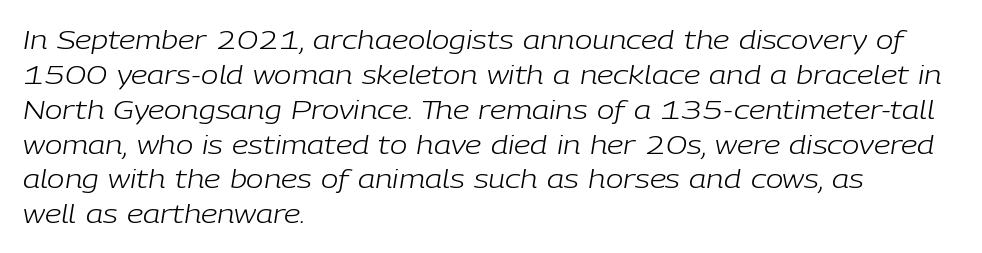
The image shows 26 px text type, italic (leaning right); set left-aligned, normal line spacing (1.34x), normal letter spacing, not underlined.
